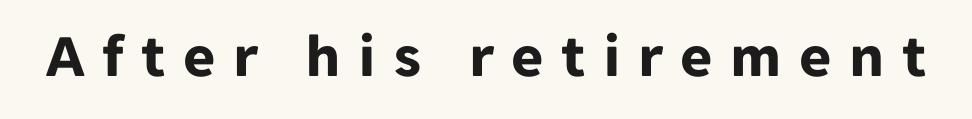
Typesetter's note: full bold, strokes at maximum text heaviness. In terms of posture, this sample is upright. The type family on display is of the sans-serif kind. Compared with typical body copy, the letter spacing here is much looser.
